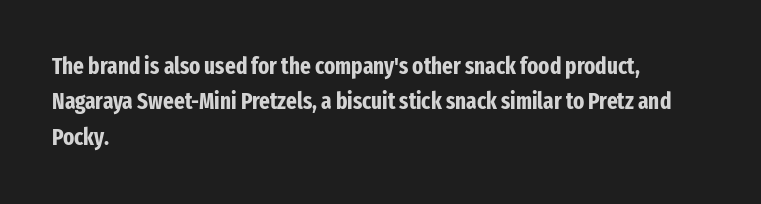
The strip under each line holds only bare page. The designer left line spacing at the default. Typeset ragged right — the left edge is the straight one. Heavy-handed strokes throughout: this text is bold.
